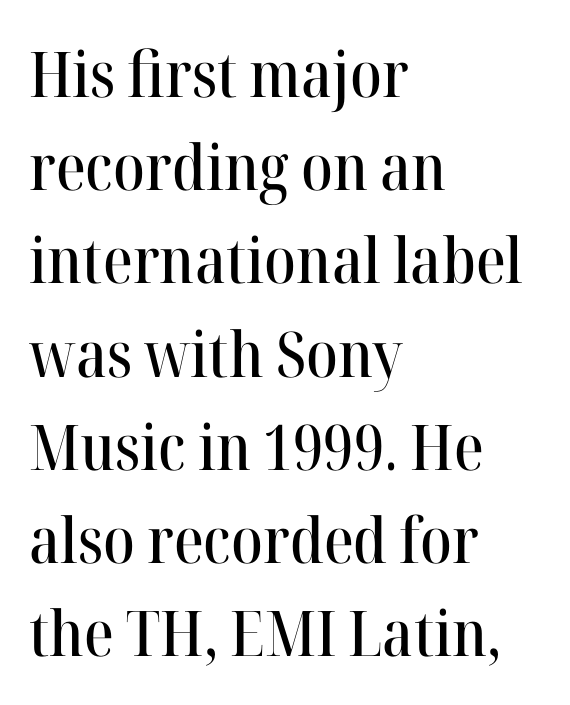
{"serif": "yes", "italic": "no", "width": "normal", "stroke_contrast": "high", "x_height": "medium", "monospaced": "no", "underline": "no", "align": "left", "line_spacing": "normal", "line_spacing_ratio": 1.48, "letter_spacing": "normal", "letter_spacing_em": 0.0, "glyph_px": 63}
